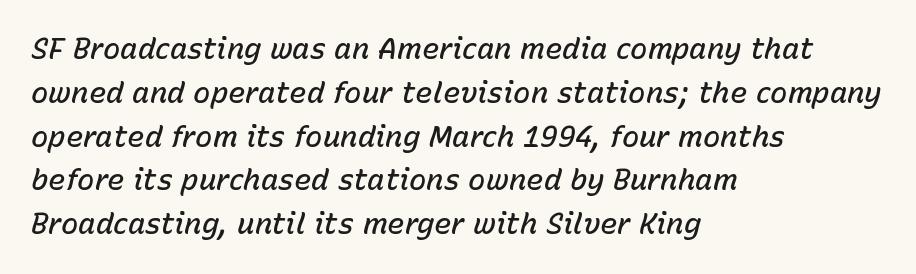
Students, observe: this is what conventionally led text looks like. Stroke thickness is moderately raised; the sample reads as semibold. Short note: letters normally spaced. This sample uses an oblique cut, with every glyph tilted off the vertical.
